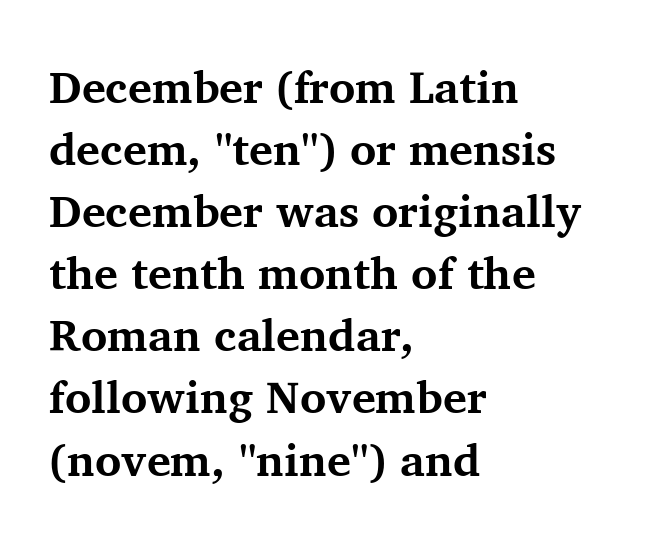
The image shows 45 px bold serif type, upright; set left-aligned, normal line spacing (1.38x), normal letter spacing, not underlined; medium stroke contrast and a medium x-height.
